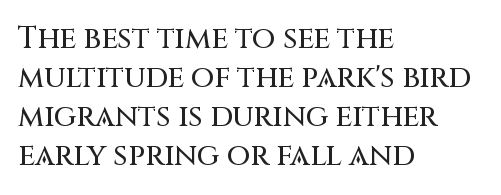
Q: Is the text italic (slanted)? A: No, it is upright.
Q: Is the typeface a serif or a sans-serif typeface? A: Sans-serif.
Q: Is the text underlined? A: No.
Q: How is the paragraph aligned? A: Left-aligned.
Q: Is the spacing between letters normal or unusually wide? A: Normal.
Q: Is the spacing between lines tight, normal or loose? A: Normal.
Q: Width (condensed, normal, or wide)? A: Normal.
Q: Stroke contrast? A: Medium.
Q: x-height? A: Large.
Q: Monospaced? A: No.
